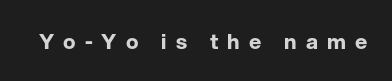
{"italic": "no", "bold": "yes", "underline": "no", "letter_spacing": "wide", "letter_spacing_em": 0.43, "glyph_px": 21}
